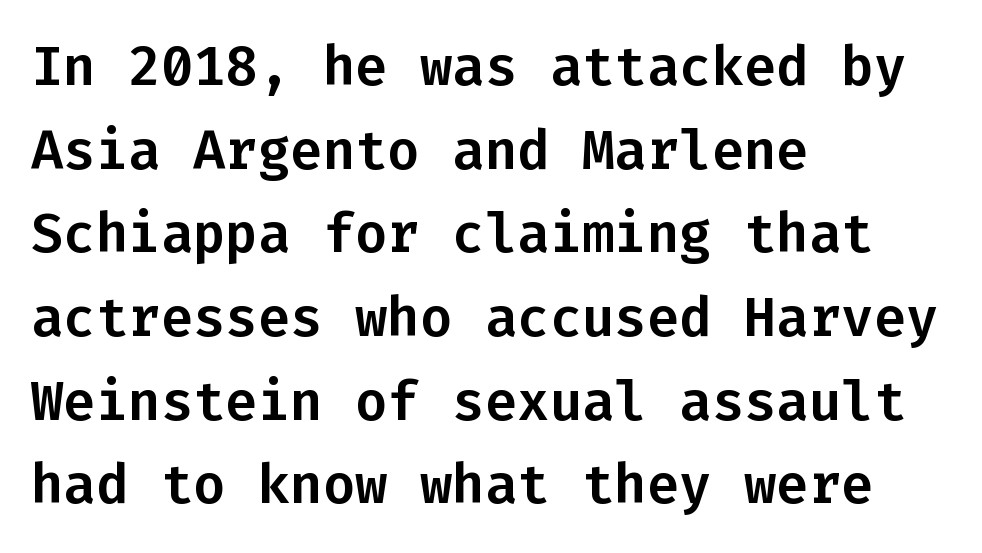
{"serif": "no", "italic": "no", "width": "normal", "stroke_contrast": "low", "x_height": "medium", "monospaced": "yes", "underline": "no", "align": "left", "line_spacing": "normal", "line_spacing_ratio": 1.55, "letter_spacing": "normal", "letter_spacing_em": 0.0, "glyph_px": 54}
